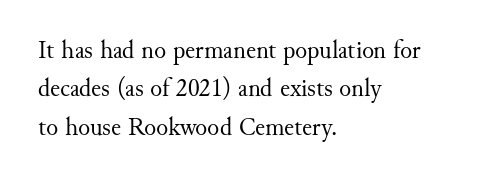
The image shows 25 px text type, upright; set left-aligned, normal line spacing (1.54x), normal letter spacing, not underlined.
